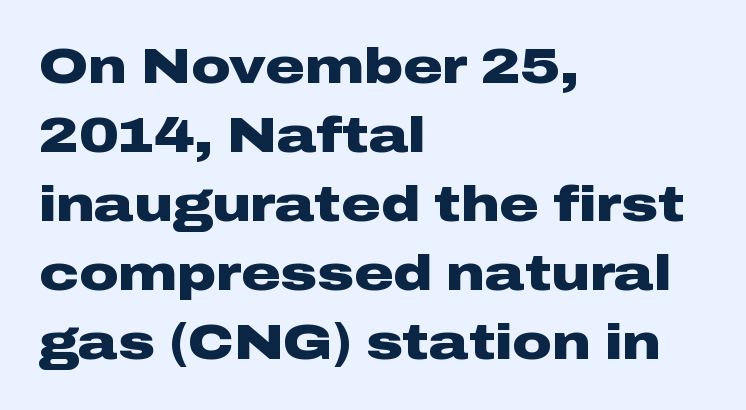
Letterform terminals end flat and unadorned throughout the passage. A typesetter would call this proportional, since set widths differ per character. Italic? Not at all — the glyphs are vertical. Typographic density is high because the face is bold. The zone under the glyphs is completely vacant. The leading is moderate, giving the passage an even texture.
